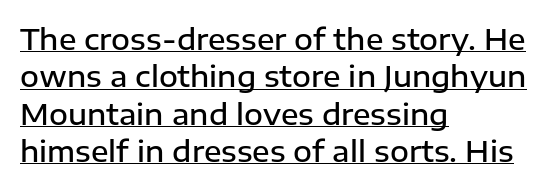
Q: Is the text bold? A: Semi-bold.
Q: Is the text italic (slanted)? A: No, it is upright.
Q: Is the typeface a serif or a sans-serif typeface? A: Sans-serif.
Q: Is the text underlined? A: Yes.
Q: How is the paragraph aligned? A: Left-aligned.
Q: Is the spacing between letters normal or unusually wide? A: Normal.
Q: Is the spacing between lines tight, normal or loose? A: Normal.
Q: Width (condensed, normal, or wide)? A: Normal.
Q: Stroke contrast? A: Low.
Q: x-height? A: Medium.
Q: Monospaced? A: No.
